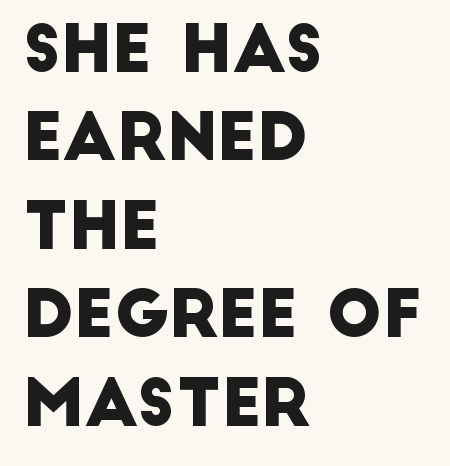
Q: Is the typeface a serif or a sans-serif typeface? A: Sans-serif.
Q: Is the text underlined? A: No.
Q: How is the paragraph aligned? A: Left-aligned.
Q: Is the spacing between letters normal or unusually wide? A: Normal.
Q: Is the spacing between lines tight, normal or loose? A: Normal.
Q: Width (condensed, normal, or wide)? A: Normal.
Q: Stroke contrast? A: Low.
Q: x-height? A: Large.
Q: Monospaced? A: No.
